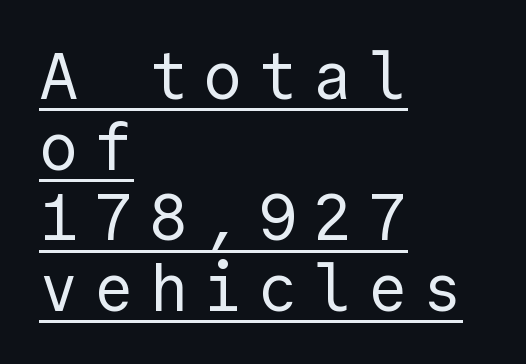
The face used here appears with an underline applied. Rendered with straight, roman letterforms. Counters stay open thanks to moderate or lighter strokes. The line texture is sparse and dotted thanks to wide tracking.
